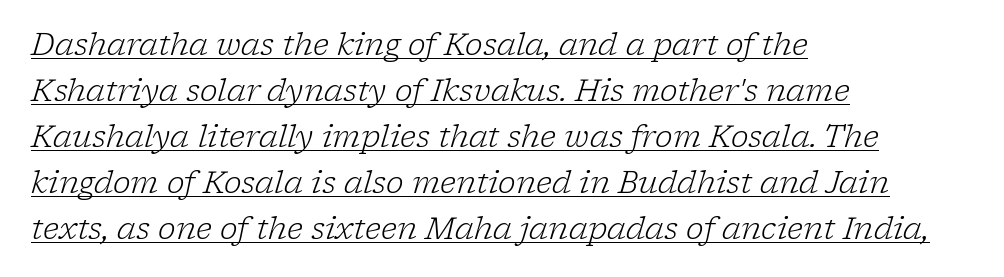
What's the leading like? Ordinary, nothing unusual. Stroke terminals: seriffed. Notice how the passage keeps a crisp vertical edge on the left only. Somebody hit Ctrl+U on this one — the words are underlined. Here the glyphs are tracked normally, forming tight word shapes. Letters have the restrained weight of plain body copy at most.
